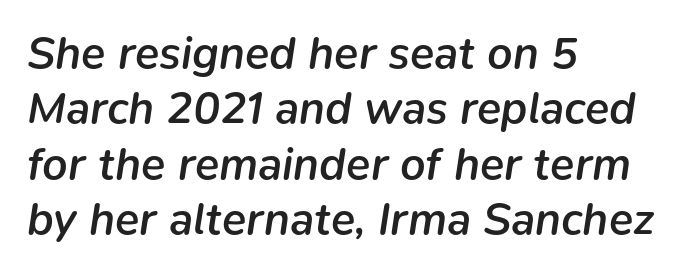
The image shows 45 px semibold type, italic (leaning right); set left-aligned, line spacing 1.23x, normal letter spacing, not underlined; low stroke contrast and a medium x-height.
